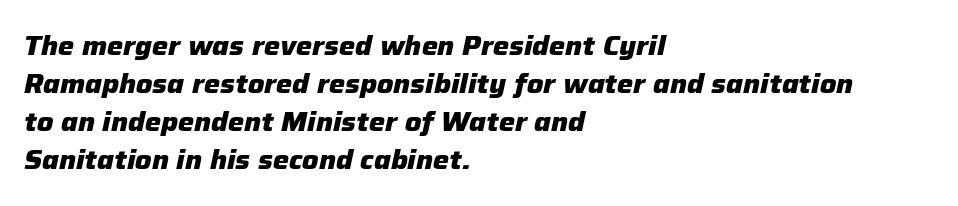
The image shows 27 px bold type, italic (leaning right); set left-aligned, normal line spacing (1.41x), normal letter spacing, not underlined.
